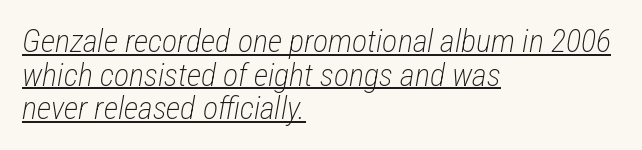
The font sits on the lighter half of the weight spectrum, regular included. Compared with typical body copy, the letter spacing here is the same. The glyphs look as if they've been sheared to an angle. The passage shown is typed in a proportional face where columns would drift. These lines huddle together more closely than default settings would place them.
